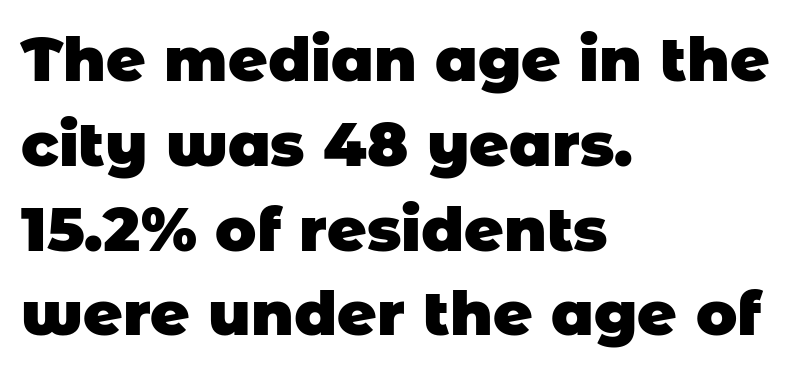
Q: Is the text bold? A: Yes.
Q: Is the typeface a serif or a sans-serif typeface? A: Sans-serif.
Q: Is the text underlined? A: No.
Q: How is the paragraph aligned? A: Left-aligned.
Q: Is the spacing between letters normal or unusually wide? A: Normal.
Q: Is the spacing between lines tight, normal or loose? A: Normal.
Q: Width (condensed, normal, or wide)? A: Normal.
Q: Stroke contrast? A: Low.
Q: x-height? A: Large.
Q: Monospaced? A: No.
